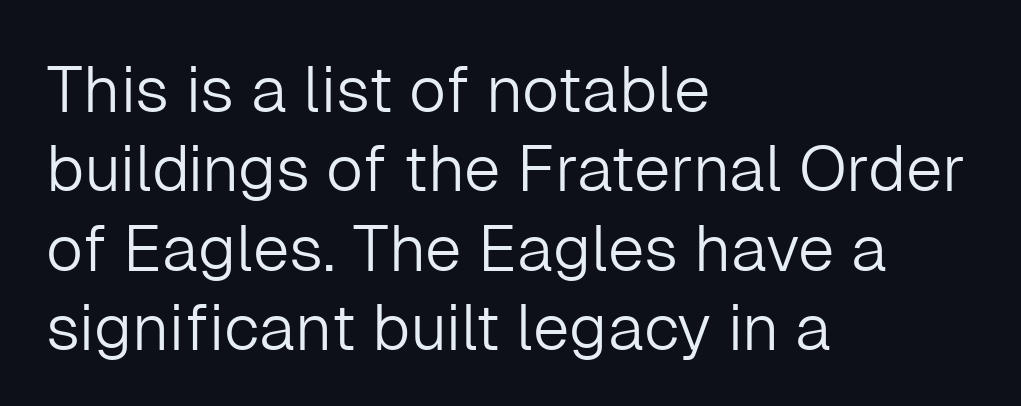
{"serif": "no", "italic": "no", "bold": "no", "weight": "light", "width": "normal", "stroke_contrast": "low", "x_height": "medium", "monospaced": "no", "underline": "no", "align": "left", "line_spacing_ratio": 1.22, "letter_spacing": "normal", "letter_spacing_em": 0.0, "glyph_px": 65}
